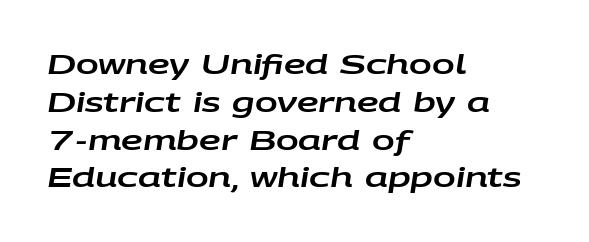
The image shows 27 px text type, italic (leaning right); set left-aligned, normal line spacing (1.4x), normal letter spacing, not underlined.
